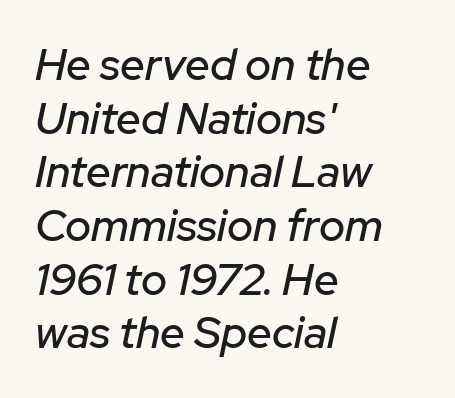
{"italic": "yes", "lean": "right", "slant_degrees": 12, "width": "normal", "stroke_contrast": "low", "x_height": "medium", "monospaced": "no", "underline": "no", "align": "left", "line_spacing_ratio": 1.22, "letter_spacing": "normal", "letter_spacing_em": 0.0, "glyph_px": 44}
